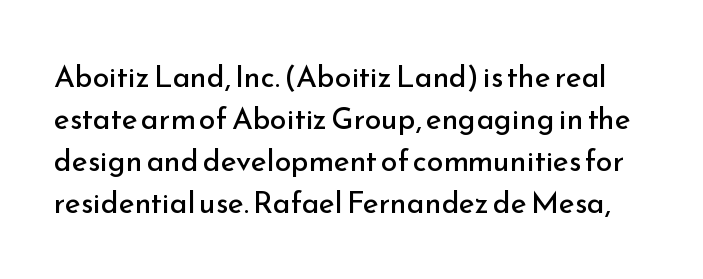
Weight: regular or lighter. The type is set solid horizontally, with unmodified tracking. The lines sit at an ordinary, default distance from one another. The font family rendered here belongs to the sans-serif group. Do the characters align in a grid? No, the font is proportional. Style check: upright.
